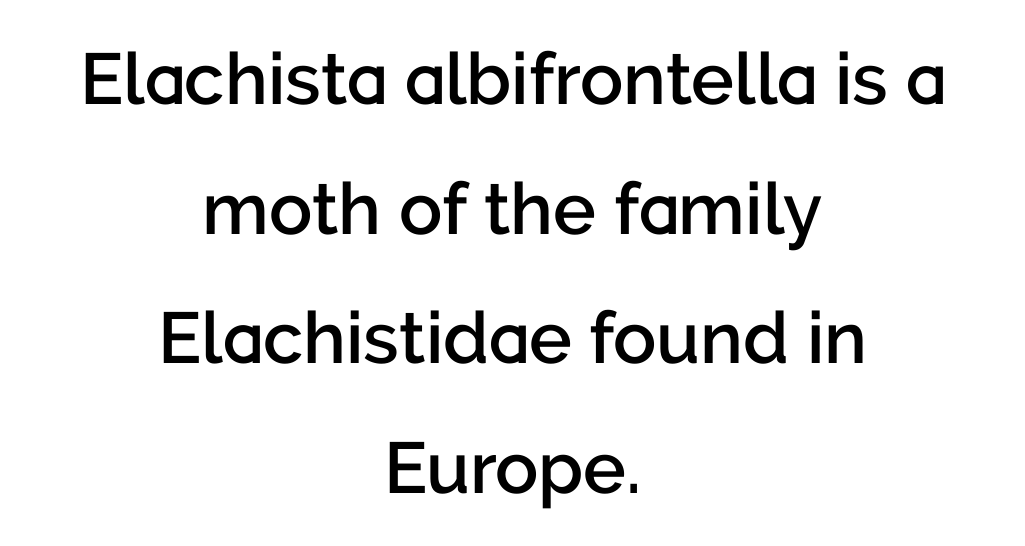
The image shows 72 px semibold sans-serif type, upright; set centered, line spacing 1.8x, normal letter spacing, not underlined; low stroke contrast and a medium x-height.
